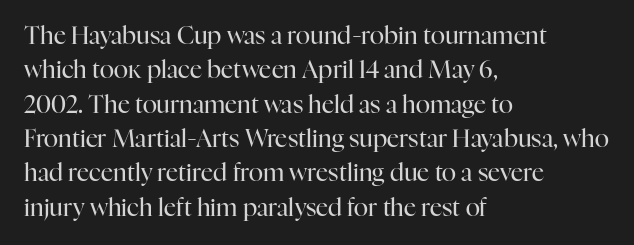
{"italic": "no", "bold": "no", "underline": "no", "align": "left", "line_spacing": "normal", "line_spacing_ratio": 1.43, "letter_spacing": "normal", "letter_spacing_em": 0.0, "glyph_px": 24}
